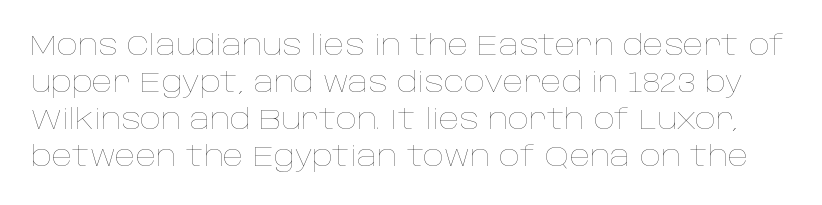
Stem width sits at or under what a default text font uses. These lines are rendered in a variable-pitch font. Posture: straight, roman, zero tilt. Lines of text with bare space underneath. Tracking value appears to be zero — textbook default spacing. Students, observe: this is what conventionally led text looks like.
